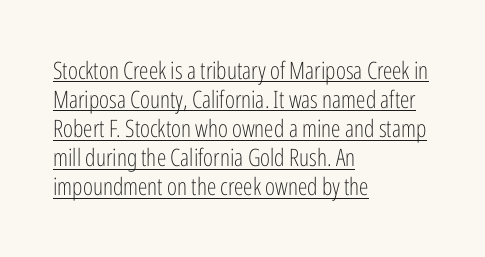
{"italic": "no", "bold": "no", "underline": "yes", "align": "left", "line_spacing_ratio": 1.21, "letter_spacing": "normal", "letter_spacing_em": 0.0, "glyph_px": 24}
